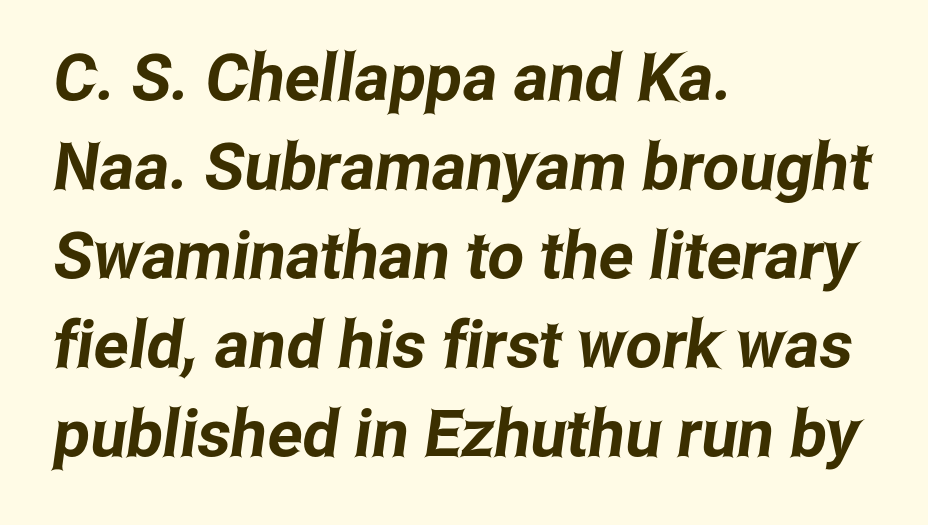
{"serif": "no", "width": "condensed", "stroke_contrast": "low", "x_height": "medium", "monospaced": "no", "underline": "no", "align": "left", "line_spacing": "normal", "line_spacing_ratio": 1.37, "letter_spacing": "normal", "letter_spacing_em": 0.0, "glyph_px": 65}
